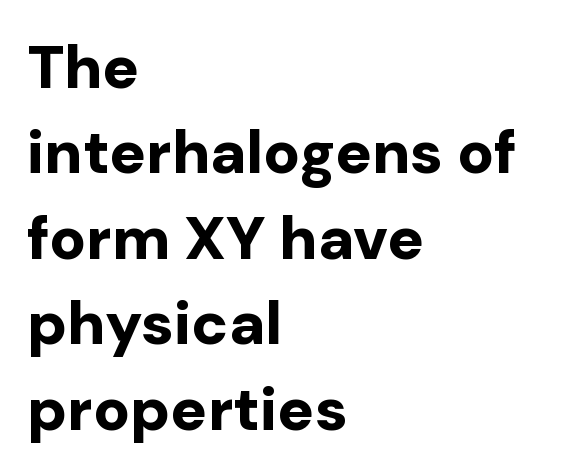
The image shows 61 px bold sans-serif type, upright; set left-aligned, normal line spacing (1.4x), normal letter spacing, not underlined; low stroke contrast and a medium x-height.
